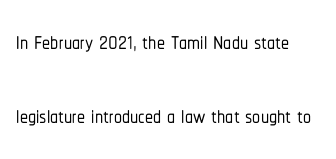
The image shows 32 px condensed sans-serif type, upright; set left-aligned, loose line spacing (2.31x), normal letter spacing, not underlined; low stroke contrast and a medium x-height.
